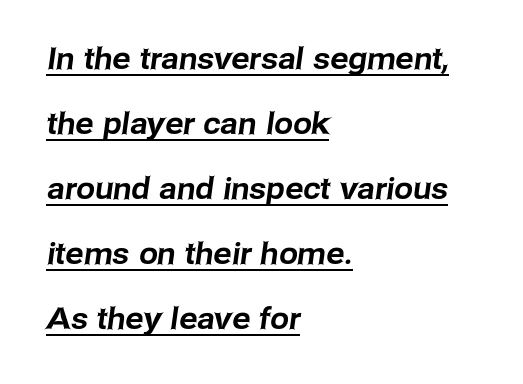
Whoever set this chose breathing room over compactness in the vertical rhythm. The passage shown has conventional tracking throughout. Do the characters align in a grid? No, the font is proportional. Nothing sits at the stroke ends, so this counts as sans-serif. The ragged edge is on the right, which tells us the setting is flush left. Honestly, the underline is the first thing you notice here.
